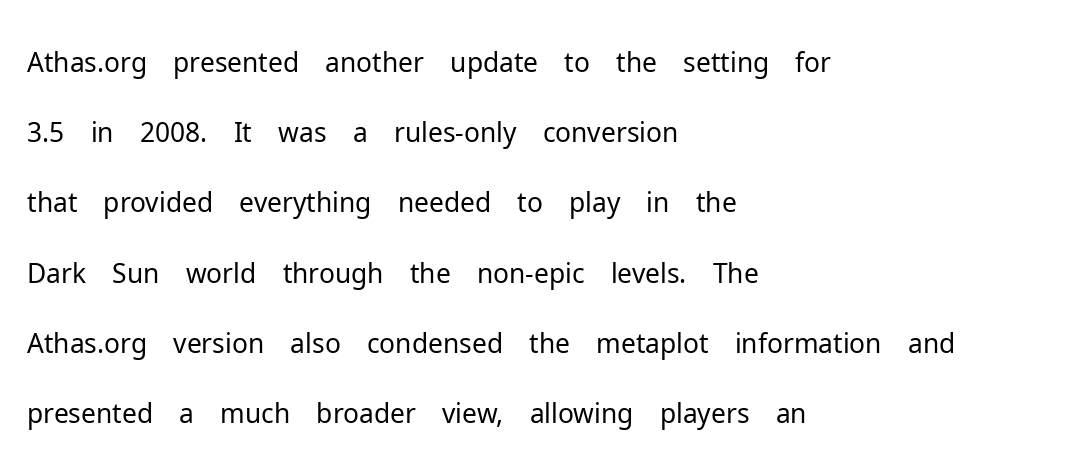
The image shows 54 px light sans-serif type, upright; set left-aligned, normal line spacing (1.3x), normal letter spacing, not underlined; low stroke contrast and a medium x-height.
